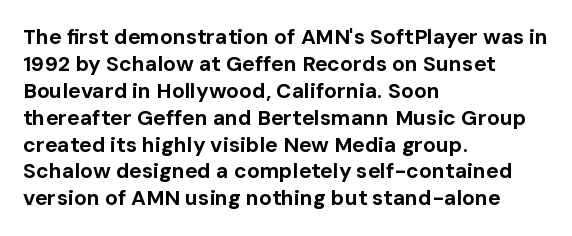
The image shows 21 px bold type, upright; set left-aligned, normal line spacing (1.28x), normal letter spacing, not underlined.
